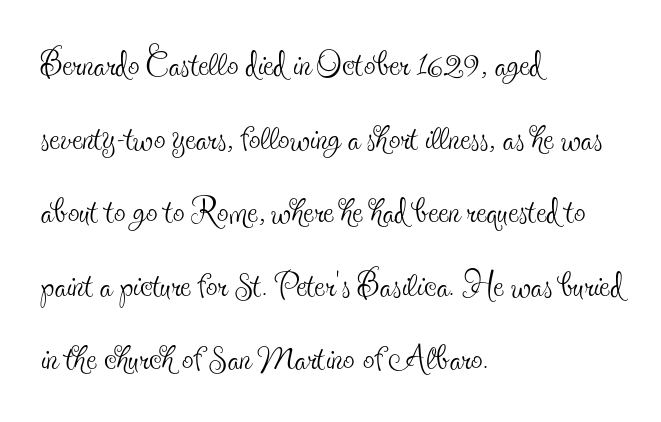
{"serif": "yes", "bold": "no", "weight": "thin", "width": "condensed", "x_height": "small", "monospaced": "no", "underline": "no", "align": "left", "line_spacing": "normal", "line_spacing_ratio": 1.6, "letter_spacing": "normal", "letter_spacing_em": 0.0, "glyph_px": 46}
